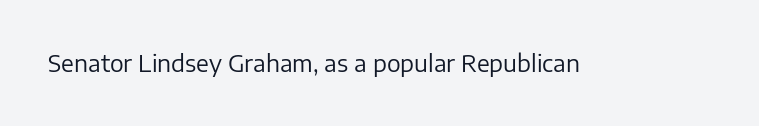
{"italic": "no", "bold": "no", "underline": "no", "letter_spacing": "normal", "letter_spacing_em": 0.0, "glyph_px": 23}
